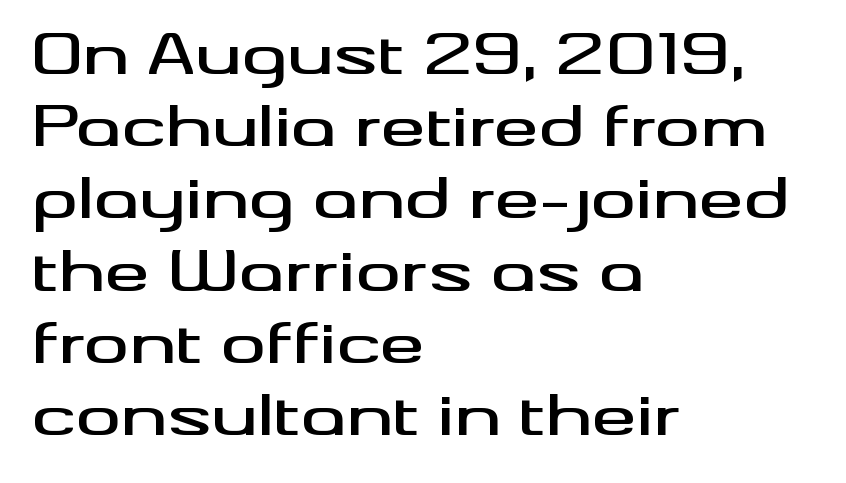
Q: Is the text italic (slanted)? A: No, it is upright.
Q: Is the typeface a serif or a sans-serif typeface? A: Sans-serif.
Q: Is the text underlined? A: No.
Q: How is the paragraph aligned? A: Left-aligned.
Q: Is the spacing between letters normal or unusually wide? A: Normal.
Q: Is the spacing between lines tight, normal or loose? A: Normal.
Q: Width (condensed, normal, or wide)? A: Wide.
Q: Stroke contrast? A: Medium.
Q: x-height? A: Small.
Q: Monospaced? A: No.
